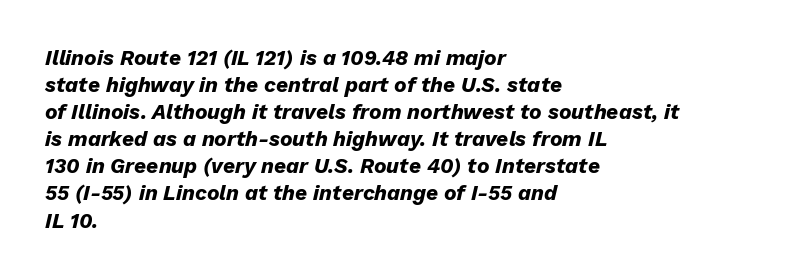
The image shows 21 px bold type, italic (leaning right); set left-aligned, normal line spacing (1.29x), normal letter spacing, not underlined.
